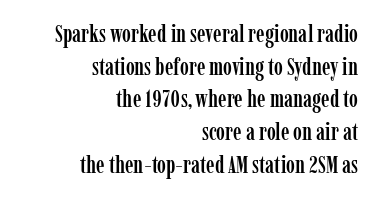
Q: Is the text italic (slanted)? A: No, it is upright.
Q: Is the text underlined? A: No.
Q: How is the paragraph aligned? A: Right-aligned.
Q: Is the spacing between letters normal or unusually wide? A: Normal.
Q: Is the spacing between lines tight, normal or loose? A: Normal.
